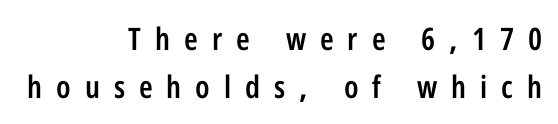
Q: Is the text bold? A: Semi-bold.
Q: Is the text italic (slanted)? A: No, it is upright.
Q: Is the typeface a serif or a sans-serif typeface? A: Sans-serif.
Q: Is the text underlined? A: No.
Q: How is the paragraph aligned? A: Right-aligned.
Q: Is the spacing between letters normal or unusually wide? A: Unusually wide.
Q: Is the spacing between lines tight, normal or loose? A: Normal.
Q: Width (condensed, normal, or wide)? A: Condensed.
Q: Stroke contrast? A: Low.
Q: x-height? A: Medium.
Q: Monospaced? A: No.
